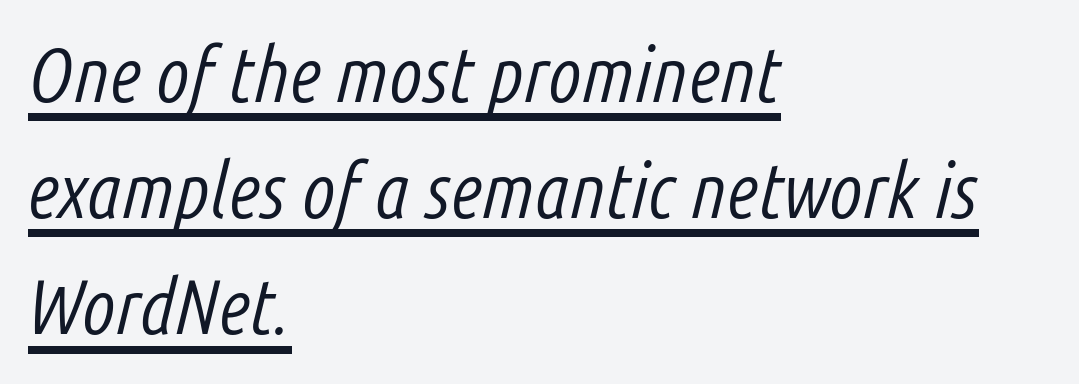
Heft: none added — not bold. The text carries the slant typical of an italic or oblique font. Horizontal bands of white between lines are of average thickness. The rendered words wear a rule along their underside. The rendering uses natural spacing where letterforms have individual widths. Is the letter spacing exaggerated? No — it looks like the ordinary default.
